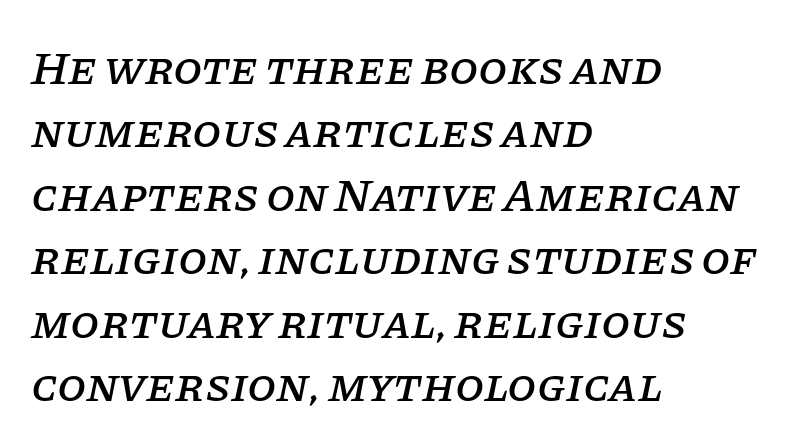
The image shows 47 px serif type, italic (leaning right); set left-aligned, normal line spacing (1.35x), normal letter spacing, not underlined; low stroke contrast and a large x-height.
